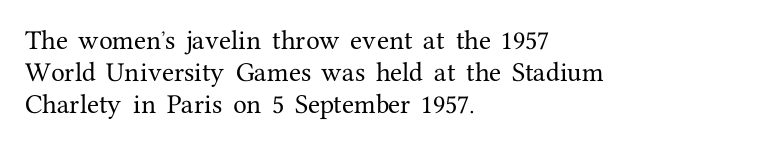
Left-aligned paragraph, ragged on the right. Rendered with straight, roman letterforms. Successive baselines arrive at the customary interval. Descenders are the only things crossing below the line. Is the letter spacing exaggerated? No — it looks like the ordinary default.
